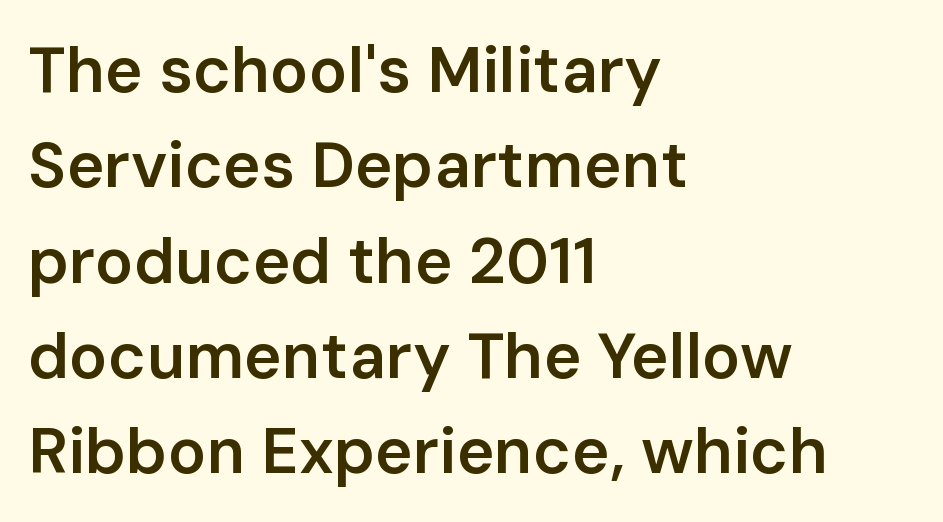
{"serif": "no", "italic": "no", "bold": "semi", "weight": "semibold", "width": "normal", "stroke_contrast": "low", "x_height": "medium", "monospaced": "no", "underline": "no", "align": "left", "line_spacing": "normal", "line_spacing_ratio": 1.49, "letter_spacing": "normal", "letter_spacing_em": 0.0, "glyph_px": 64}
